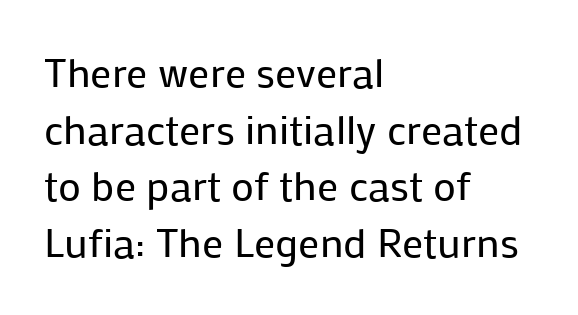
These glyphs show unthickened strokes, regular width or finer. Regarding serifs, this sample does without them. The passage shown is typed in a proportional face where columns would drift. Italic? Not at all — the glyphs are vertical. Glance below the letters and you will spot only blank space. Horizontal bands of white between lines are of average thickness.
